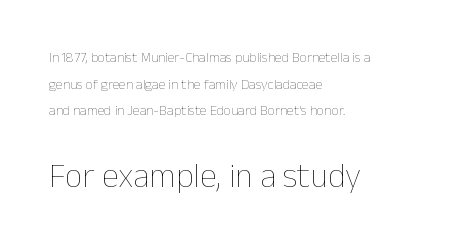
How are the letters spaced? Ordinarily, with no added tracking. Is this a fixed-width face? No — the glyphs have proportional, varying widths. If you drew a line through each stem, it would be perfectly vertical. Students, observe: this is what heavily led, spacious text looks like. This sample is left-justified, so line endings fall wherever the words run out.
